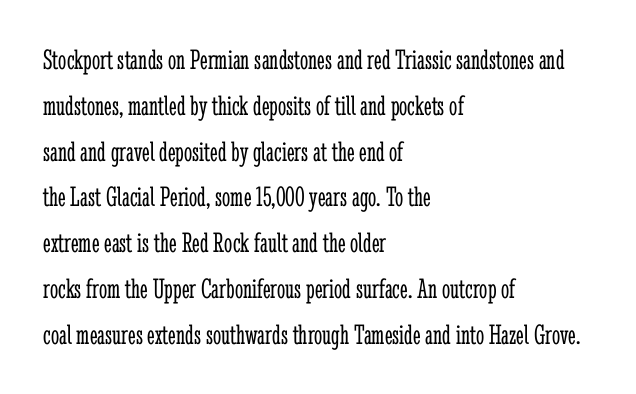
{"serif": "yes", "italic": "no", "bold": "no", "weight": "light", "width": "condensed", "stroke_contrast": "low", "x_height": "medium", "monospaced": "no", "underline": "no", "align": "left", "line_spacing": "normal", "line_spacing_ratio": 1.58, "letter_spacing": "normal", "letter_spacing_em": 0.0, "glyph_px": 29}
